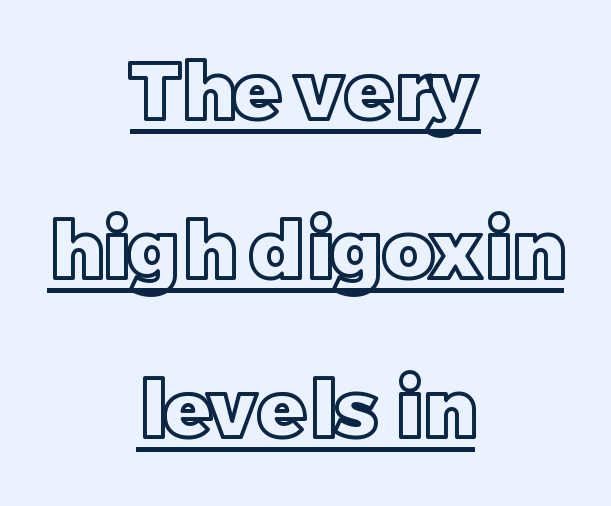
Q: Is the text italic (slanted)? A: No, it is upright.
Q: Is the text underlined? A: Yes.
Q: How is the paragraph aligned? A: Centered.
Q: Is the spacing between letters normal or unusually wide? A: Normal.
Q: Is the spacing between lines tight, normal or loose? A: Loose.
Q: Width (condensed, normal, or wide)? A: Normal.
Q: x-height? A: Large.
Q: Monospaced? A: No.
